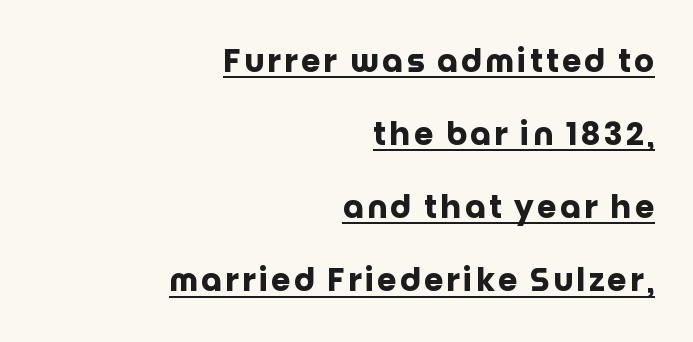
{"serif": "no", "italic": "no", "bold": "yes", "weight": "heavy", "width": "normal", "stroke_contrast": "low", "x_height": "large", "monospaced": "no", "underline": "yes", "align": "right", "line_spacing": "loose", "line_spacing_ratio": 2.36, "glyph_px": 31}
